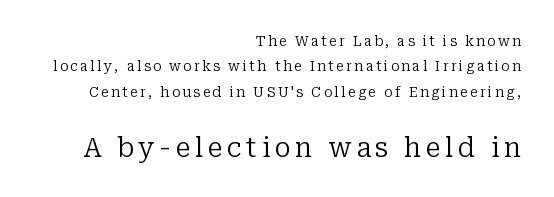
Q: Is the text bold? A: No.
Q: Is the text italic (slanted)? A: No, it is upright.
Q: Is the text underlined? A: No.
Q: How is the paragraph aligned? A: Right-aligned.
Q: Which block of text is set in a larger size, the first (top) or the second (bottom)? A: The second (bottom) one.
